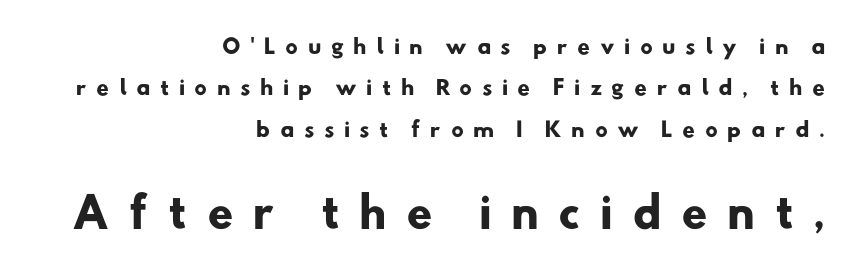
The image shows 41 px heavy sans-serif type; set right-aligned, loose line spacing (2.07x), unusually wide letter spacing (+0.47 em), not underlined; the second (bottom) block is 2.05x larger; low stroke contrast and a small x-height.
